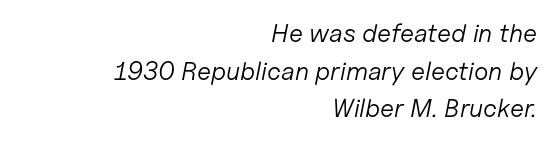
The image shows 26 px text type, italic (leaning right); set right-aligned, normal line spacing (1.45x), normal letter spacing, not underlined.
